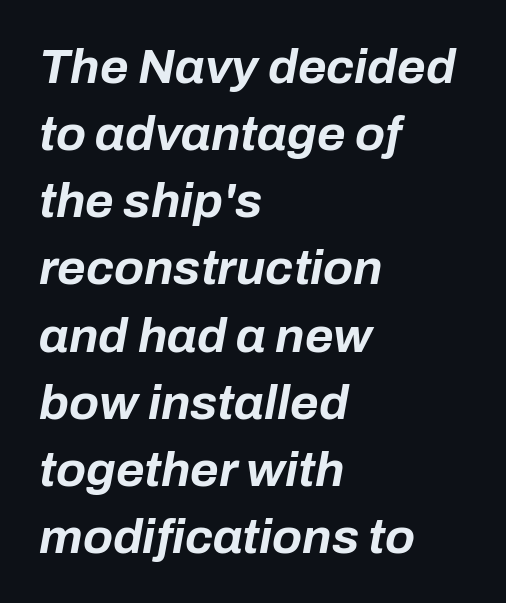
Q: Is the text bold? A: Yes.
Q: Is the text italic (slanted)? A: Yes, it leans right by about 10 degrees.
Q: Is the text underlined? A: No.
Q: How is the paragraph aligned? A: Left-aligned.
Q: Is the spacing between letters normal or unusually wide? A: Normal.
Q: Is the spacing between lines tight, normal or loose? A: Normal.
Q: Width (condensed, normal, or wide)? A: Normal.
Q: Stroke contrast? A: Low.
Q: x-height? A: Medium.
Q: Monospaced? A: No.
